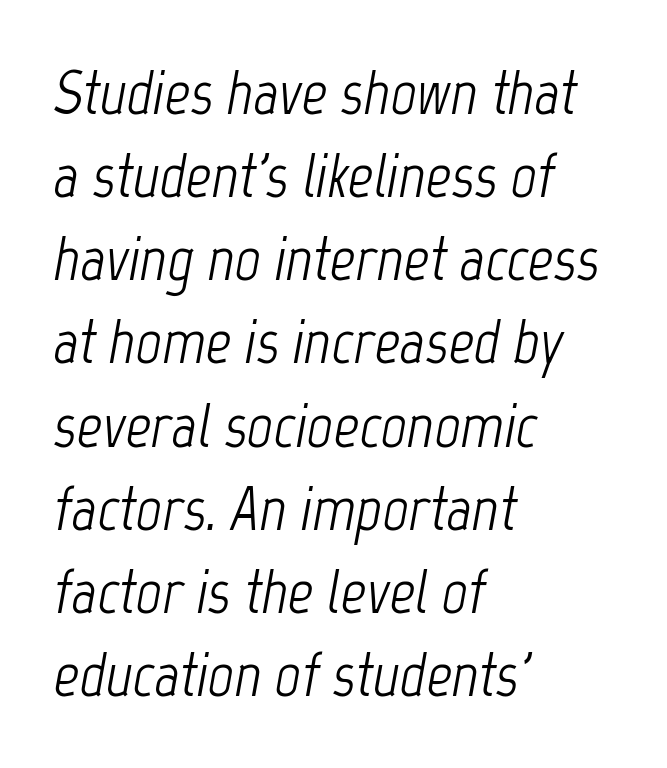
Letters have the restrained weight of plain body copy at most. Vertically, the passage feels balanced, rows spaced as you'd expect. The gap between lines stays unmarked. The letters sit at their default tracking, neither squeezed nor spread.
